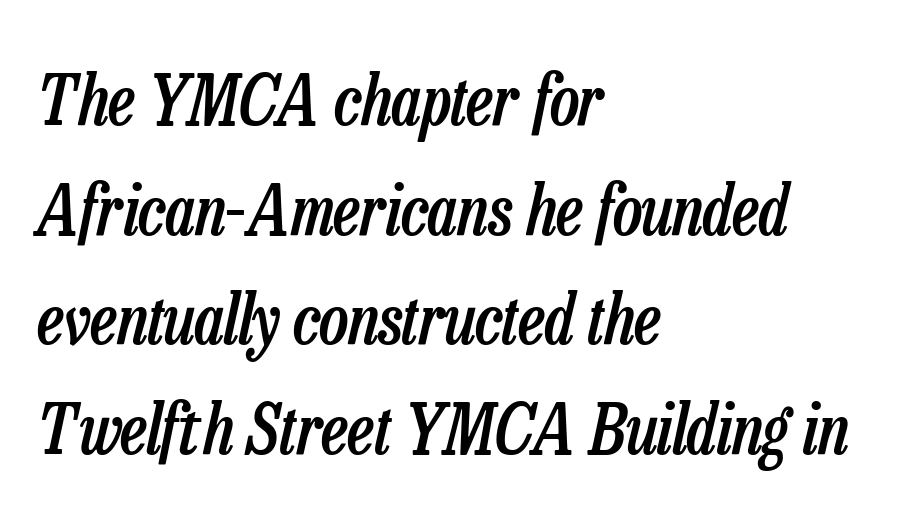
{"italic": "yes", "lean": "right", "slant_degrees": 13, "bold": "semi", "weight": "semibold", "width": "condensed", "stroke_contrast": "low", "x_height": "medium", "monospaced": "no", "underline": "no", "align": "left", "line_spacing": "normal", "line_spacing_ratio": 1.59, "letter_spacing": "normal", "letter_spacing_em": 0.0, "glyph_px": 69}
